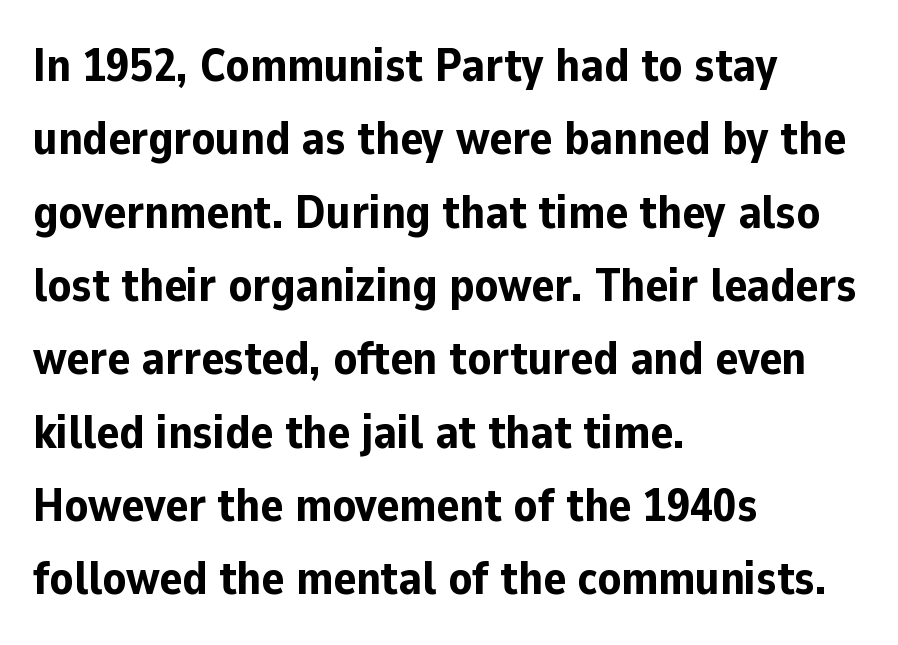
The image shows 47 px bold sans-serif type, upright; set left-aligned, normal line spacing (1.56x), normal letter spacing, not underlined; low stroke contrast and a medium x-height.
